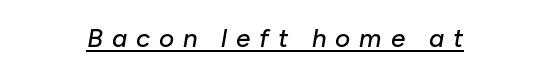
Honestly, the letter spacing is so wide it's the main thing you notice. Is the block centered? Yes — each line is placed symmetrically about the middle. The glyphs look as if they've been sheared to an angle. Underlining? Definitely there.
